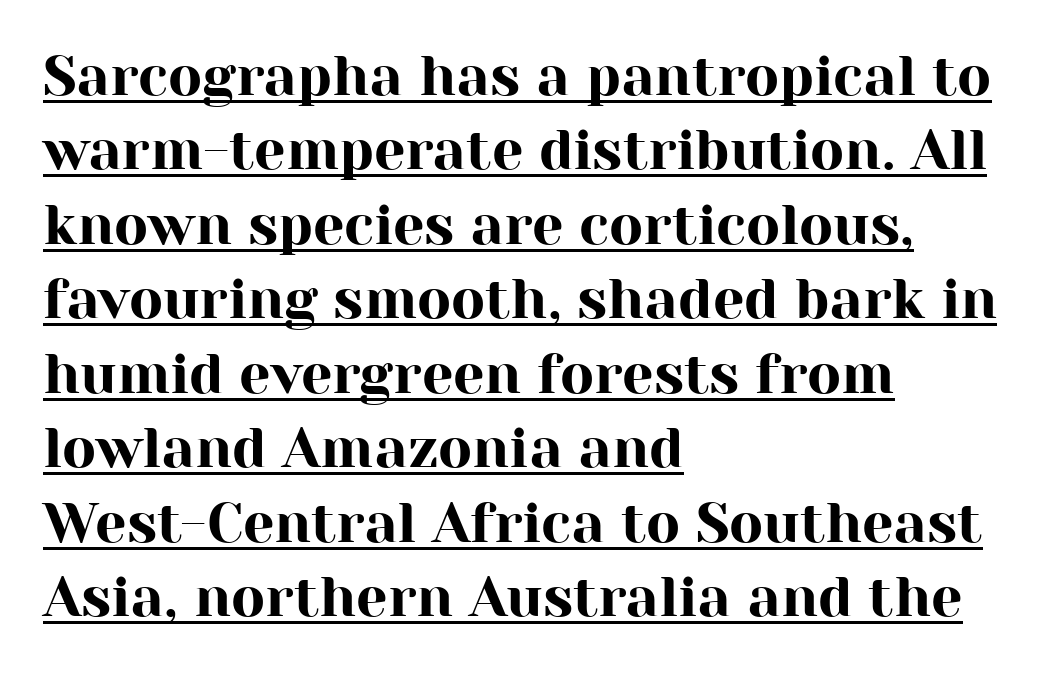
The image shows 56 px serif type, upright; set left-aligned, normal line spacing (1.33x), normal letter spacing, underlined; high stroke contrast and a medium x-height.
